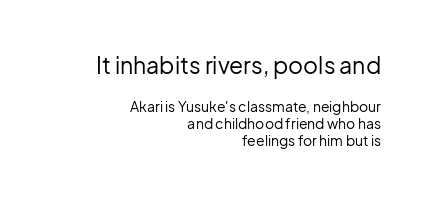
The image shows 23 px text type, upright; set right-aligned, line spacing 1.23x, normal letter spacing, not underlined; the first (top) block is 1.64x larger.
